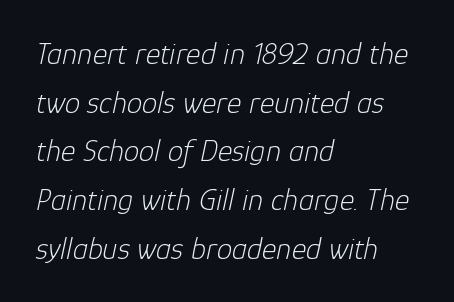
Q: Is the text bold? A: No.
Q: Is the text italic (slanted)? A: Yes, it leans right by about 12 degrees.
Q: Is the text underlined? A: No.
Q: How is the paragraph aligned? A: Left-aligned.
Q: Is the spacing between letters normal or unusually wide? A: Normal.
Q: Is the spacing between lines tight, normal or loose? A: Normal.
Q: Width (condensed, normal, or wide)? A: Normal.
Q: Stroke contrast? A: Low.
Q: x-height? A: Medium.
Q: Monospaced? A: No.
